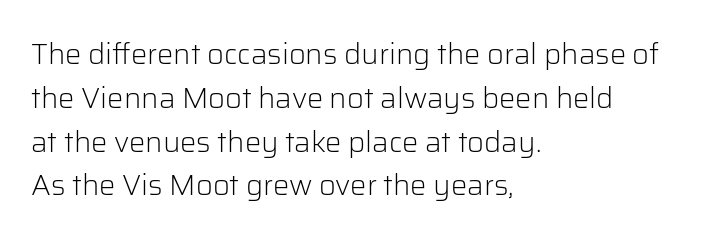
The image shows 29 px light sans-serif type, upright; set left-aligned, normal line spacing (1.51x), normal letter spacing, not underlined; low stroke contrast and a medium x-height.
